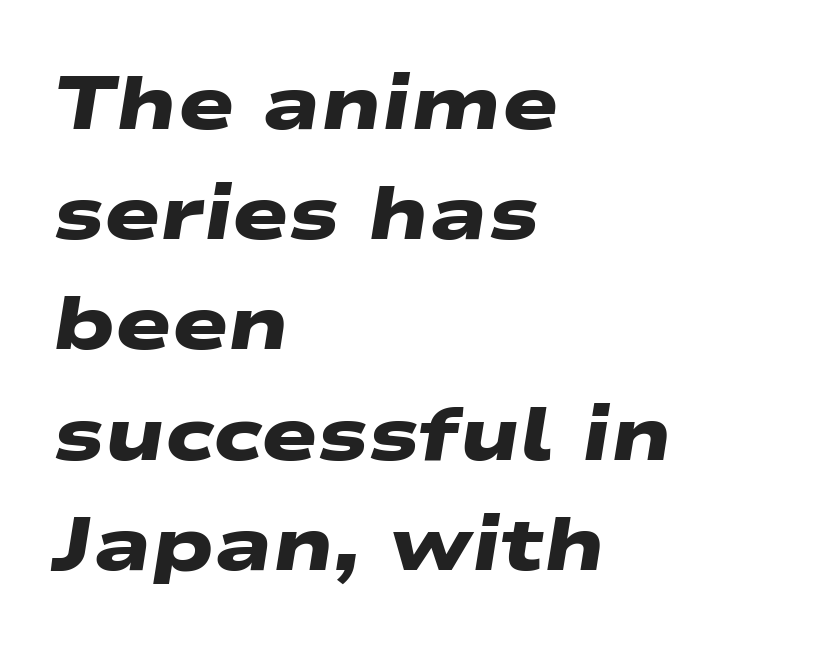
{"serif": "no", "bold": "yes", "weight": "heavy", "width": "wide", "stroke_contrast": "low", "x_height": "medium", "monospaced": "no", "underline": "no", "align": "left", "line_spacing": "normal", "line_spacing_ratio": 1.47, "letter_spacing": "normal", "letter_spacing_em": 0.0, "glyph_px": 75}
